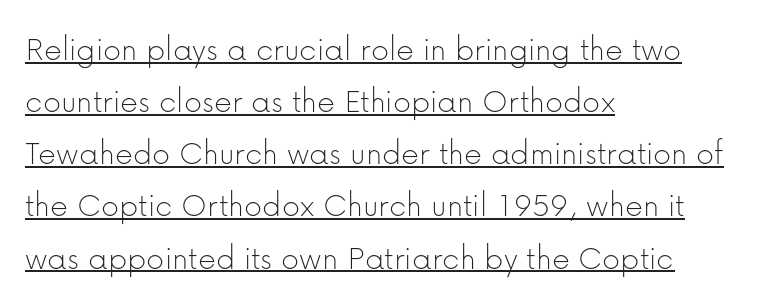
The image shows 35 px thin sans-serif type, upright; set left-aligned, normal line spacing (1.49x), normal letter spacing, underlined; low stroke contrast and a medium x-height.
